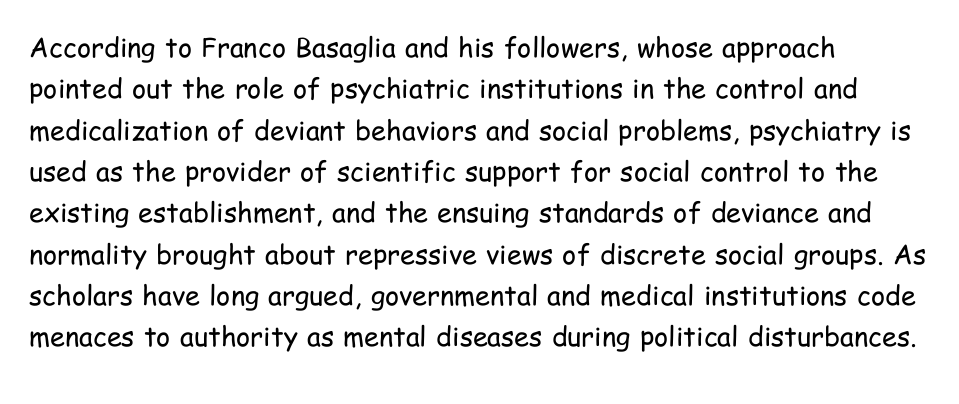
In terms of leading, this rendering sits right in the middle. The lettering stays uniformly vertical, giving the passage a roman look. Decoration check: the copy has no underline. The passage shown is not bold in any degree. How are the letters spaced? Ordinarily, with no added tracking.
